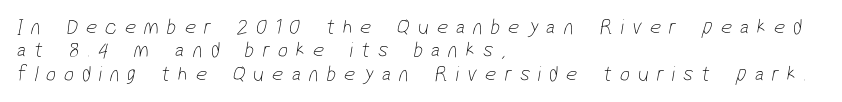
Q: Is the text bold? A: No.
Q: Is the text underlined? A: No.
Q: How is the paragraph aligned? A: Left-aligned.
Q: Is the spacing between letters normal or unusually wide? A: Unusually wide.
Q: Is the spacing between lines tight, normal or loose? A: Tight.
